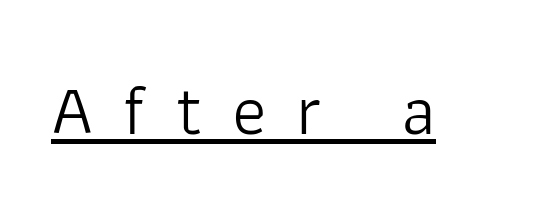
The image shows 72 px light sans-serif type, upright; set unusually wide letter spacing (+0.41 em), underlined; low stroke contrast and a medium x-height.
